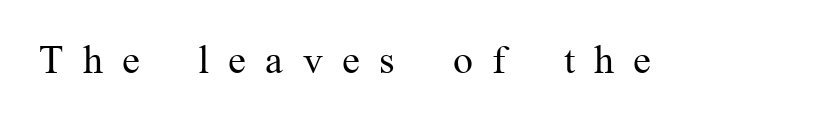
Q: Is the text bold? A: No.
Q: Is the text italic (slanted)? A: No, it is upright.
Q: Is the typeface a serif or a sans-serif typeface? A: Serif.
Q: Is the text underlined? A: No.
Q: Is the spacing between letters normal or unusually wide? A: Unusually wide.
Q: Width (condensed, normal, or wide)? A: Normal.
Q: Stroke contrast? A: Medium.
Q: x-height? A: Medium.
Q: Monospaced? A: No.
